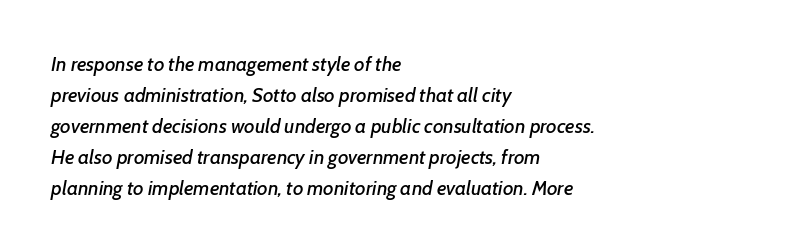
Q: Is the text italic (slanted)? A: Yes, it leans right by about 7 degrees.
Q: Is the text underlined? A: No.
Q: How is the paragraph aligned? A: Left-aligned.
Q: Is the spacing between letters normal or unusually wide? A: Normal.
Q: Is the spacing between lines tight, normal or loose? A: Normal.
